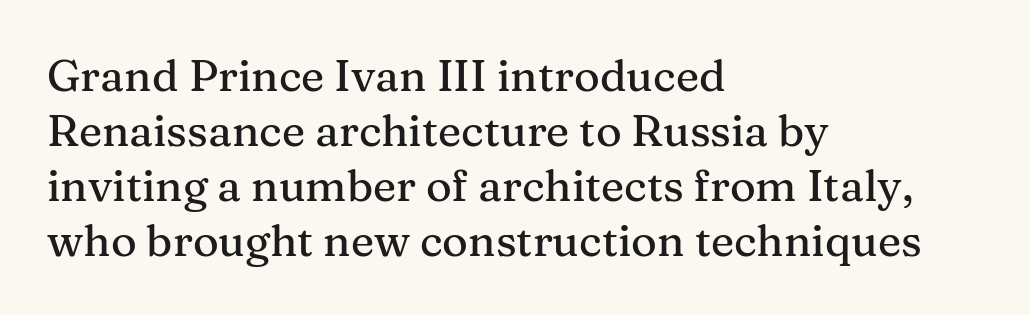
Q: Is the text italic (slanted)? A: No, it is upright.
Q: Is the typeface a serif or a sans-serif typeface? A: Serif.
Q: Is the text underlined? A: No.
Q: How is the paragraph aligned? A: Left-aligned.
Q: Is the spacing between letters normal or unusually wide? A: Normal.
Q: Is the spacing between lines tight, normal or loose? A: Normal.
Q: Width (condensed, normal, or wide)? A: Normal.
Q: Stroke contrast? A: Medium.
Q: x-height? A: Medium.
Q: Monospaced? A: No.
